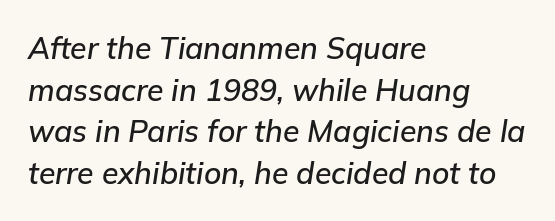
Q: Is the text italic (slanted)? A: Yes, it leans right by about 9 degrees.
Q: Is the text underlined? A: No.
Q: How is the paragraph aligned? A: Left-aligned.
Q: Is the spacing between letters normal or unusually wide? A: Normal.
Q: Is the spacing between lines tight, normal or loose? A: Normal.
Q: Width (condensed, normal, or wide)? A: Normal.
Q: Stroke contrast? A: Low.
Q: x-height? A: Medium.
Q: Monospaced? A: No.
